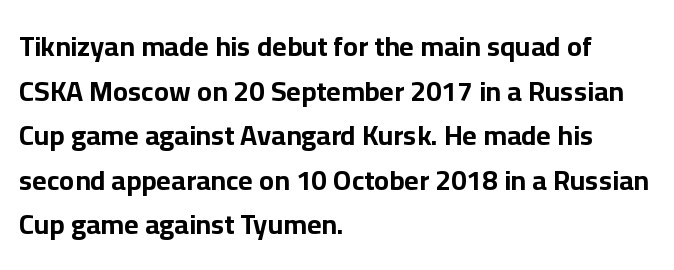
The image shows 28 px bold sans-serif type, upright; set left-aligned, normal line spacing (1.59x), normal letter spacing, not underlined; low stroke contrast and a medium x-height.
